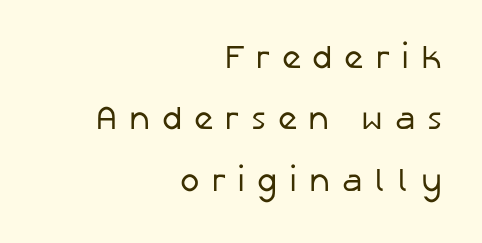
Q: Is the text bold? A: No.
Q: Is the text italic (slanted)? A: No, it is upright.
Q: Is the typeface a serif or a sans-serif typeface? A: Sans-serif.
Q: Is the text underlined? A: No.
Q: How is the paragraph aligned? A: Right-aligned.
Q: Is the spacing between letters normal or unusually wide? A: Unusually wide.
Q: Width (condensed, normal, or wide)? A: Normal.
Q: Stroke contrast? A: Low.
Q: x-height? A: Medium.
Q: Monospaced? A: No.
